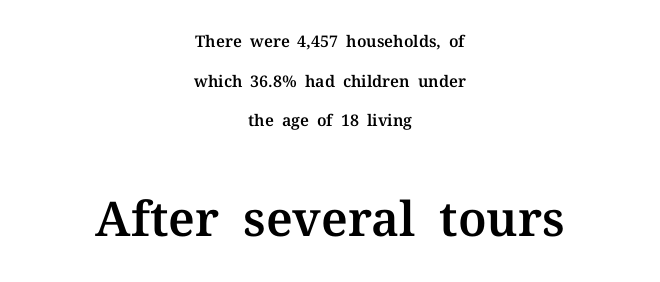
{"serif": "yes", "italic": "no", "width": "normal", "stroke_contrast": "medium", "x_height": "medium", "monospaced": "no", "underline": "no", "align": "center", "line_spacing": "loose", "line_spacing_ratio": 2.47, "letter_spacing": "normal", "letter_spacing_em": 0.0, "larger_block": "second", "size_ratio": 3.0, "glyph_px": 48}
